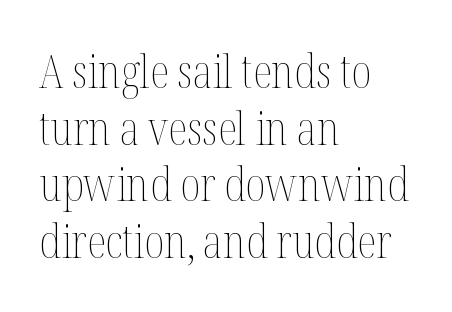
Q: Is the text bold? A: No.
Q: Is the text italic (slanted)? A: No, it is upright.
Q: Is the text underlined? A: No.
Q: How is the paragraph aligned? A: Left-aligned.
Q: Is the spacing between letters normal or unusually wide? A: Normal.
Q: Is the spacing between lines tight, normal or loose? A: Normal.
Q: Width (condensed, normal, or wide)? A: Condensed.
Q: Stroke contrast? A: Medium.
Q: x-height? A: Medium.
Q: Monospaced? A: No.
